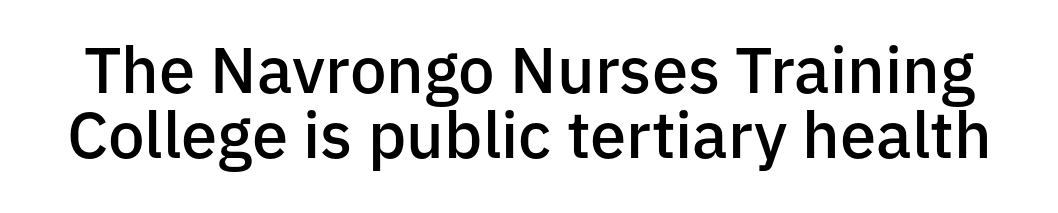
{"serif": "no", "italic": "no", "bold": "semi", "weight": "semibold", "width": "normal", "stroke_contrast": "low", "x_height": "medium", "monospaced": "no", "underline": "no", "line_spacing": "tight", "line_spacing_ratio": 1.0, "letter_spacing": "normal", "letter_spacing_em": 0.0, "glyph_px": 65}
